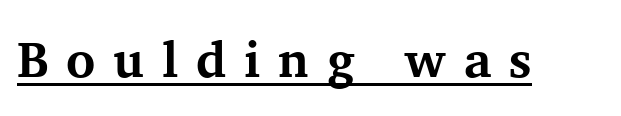
The rendered words wear a rule along their underside. Words appear elongated and porous because spacing is wide. Strong, thick strokes mark this as bold type. This sample has the flowing, uneven cadence of proportional lettering. Small tapered or slab feet sit at the stroke ends, so this counts as serif.
